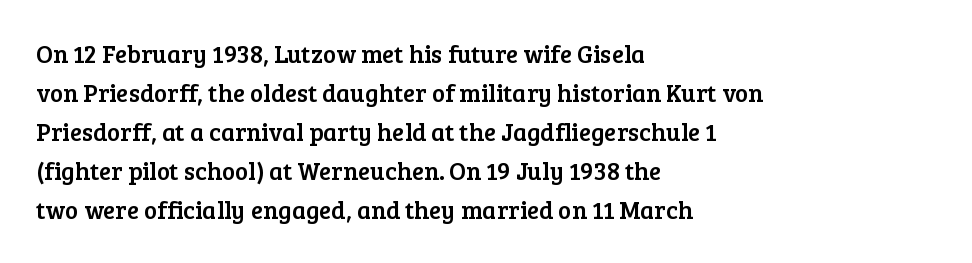
{"italic": "no", "underline": "no", "align": "left", "line_spacing": "normal", "line_spacing_ratio": 1.56, "letter_spacing": "normal", "letter_spacing_em": 0.0, "glyph_px": 25}
